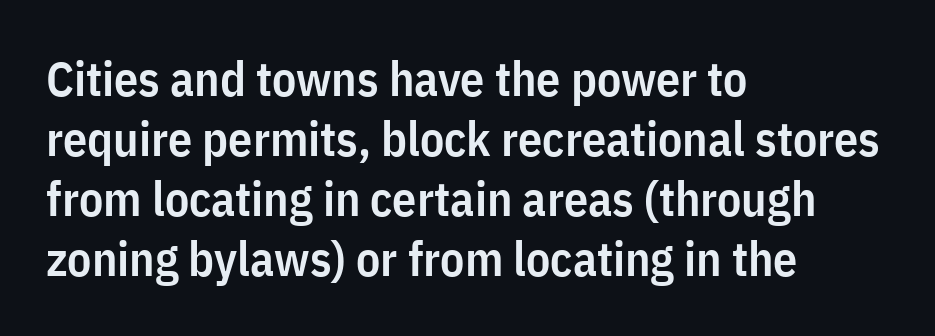
Heft: intermediate — a semibold. This sample uses a sans-serif face. Vertical spacing — default. Designer's note — italics off, roman on.
